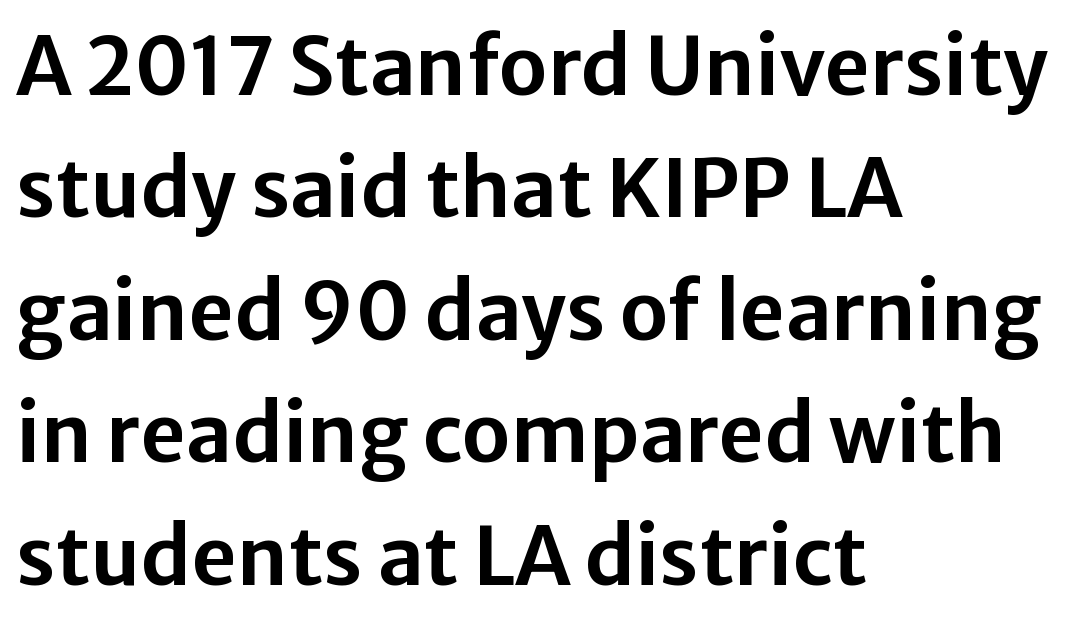
Q: Is the text italic (slanted)? A: No, it is upright.
Q: Is the typeface a serif or a sans-serif typeface? A: Sans-serif.
Q: Is the text underlined? A: No.
Q: How is the paragraph aligned? A: Left-aligned.
Q: Is the spacing between letters normal or unusually wide? A: Normal.
Q: Is the spacing between lines tight, normal or loose? A: Normal.
Q: Width (condensed, normal, or wide)? A: Normal.
Q: Stroke contrast? A: Low.
Q: x-height? A: Medium.
Q: Monospaced? A: No.
